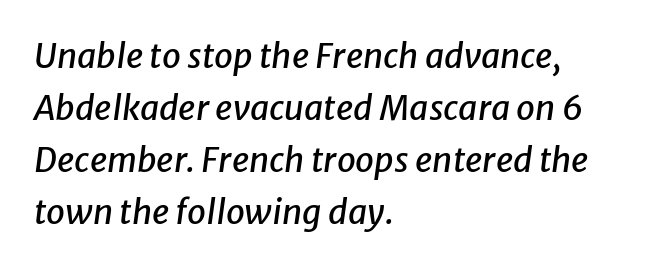
{"italic": "yes", "lean": "right", "slant_degrees": 8, "width": "normal", "stroke_contrast": "low", "x_height": "medium", "monospaced": "no", "underline": "no", "align": "left", "line_spacing": "normal", "line_spacing_ratio": 1.53, "letter_spacing": "normal", "letter_spacing_em": 0.0, "glyph_px": 34}
